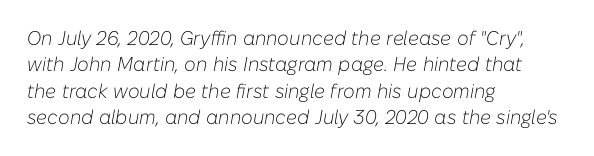
Slanted lettering throughout. Counters stay open thanks to moderate or lighter strokes. Regular leading. Alignment: flush left.
